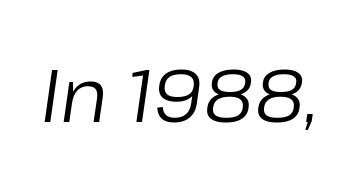
Q: Is the text bold? A: No.
Q: Is the text italic (slanted)? A: Yes, it leans right by about 8 degrees.
Q: Is the text underlined? A: No.
Q: Is the spacing between letters normal or unusually wide? A: Normal.
Q: Width (condensed, normal, or wide)? A: Normal.
Q: Stroke contrast? A: Low.
Q: x-height? A: Medium.
Q: Monospaced? A: No.
